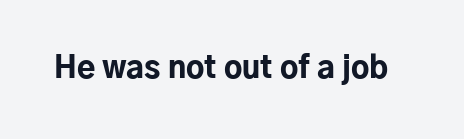
The specimen reads as upright at a glance. In terms of letterform style, serifs are entirely absent. What stands out about the letter spacing? Nothing — it is the standard amount. Chunky letters — that's bold for sure. Proportional: the letters do not fall into vertical columns. Check under the words: just untouched page.
